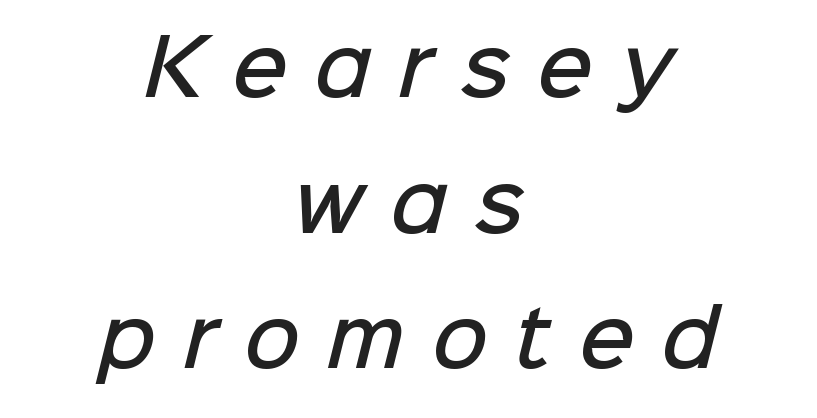
{"serif": "no", "bold": "semi", "weight": "semibold", "width": "normal", "stroke_contrast": "low", "x_height": "medium", "monospaced": "no", "underline": "no", "align": "center", "line_spacing_ratio": 1.76, "letter_spacing": "wide", "letter_spacing_em": 0.35, "glyph_px": 77}
